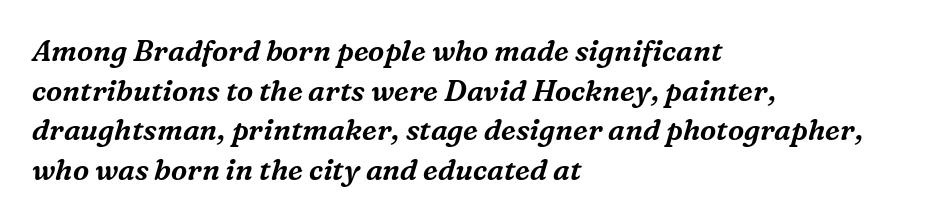
Observe the ordinary spacing: letters are neighbours, not strangers. Are there feet on the stems? There are — it's a serif. Style check: oblique. You could not count columns in this text — the font is proportionally spaced.
